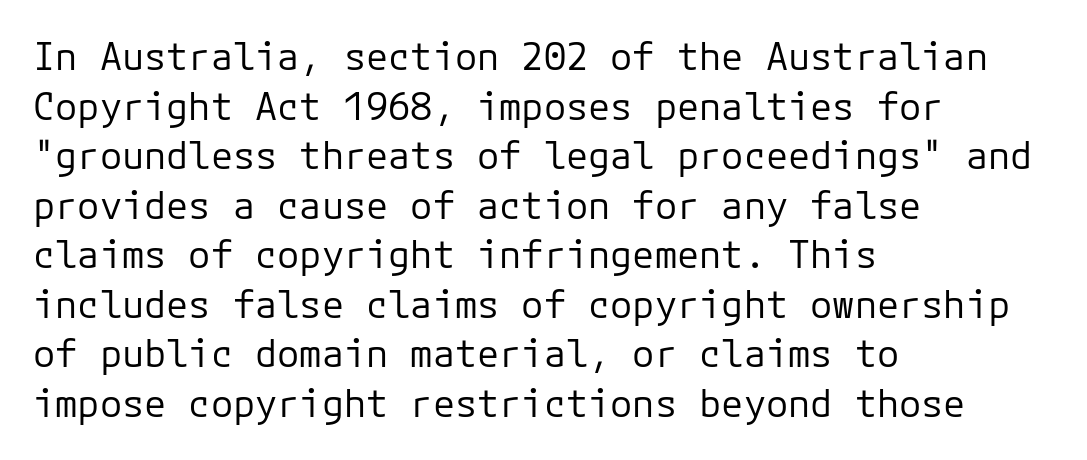
{"serif": "no", "italic": "no", "bold": "no", "weight": "regular", "width": "normal", "stroke_contrast": "low", "x_height": "medium", "underline": "no", "align": "left", "line_spacing": "normal", "line_spacing_ratio": 1.34, "letter_spacing": "normal", "letter_spacing_em": 0.0, "glyph_px": 37}
